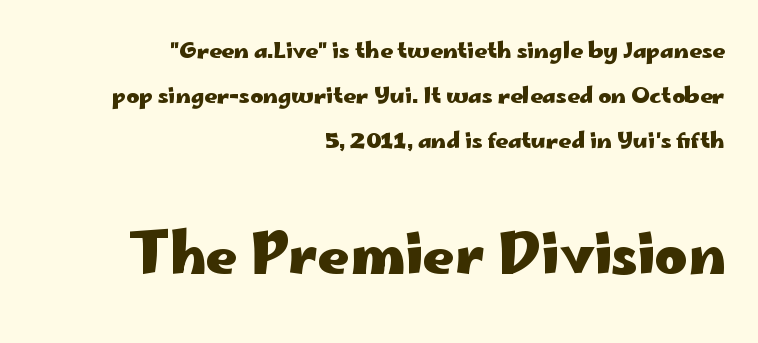
{"serif": "no", "italic": "no", "bold": "yes", "weight": "heavy", "width": "wide", "stroke_contrast": "low", "x_height": "small", "monospaced": "no", "underline": "no", "align": "right", "line_spacing": "loose", "line_spacing_ratio": 2.05, "letter_spacing": "normal", "letter_spacing_em": 0.0, "larger_block": "second", "size_ratio": 2.5, "glyph_px": 55}
